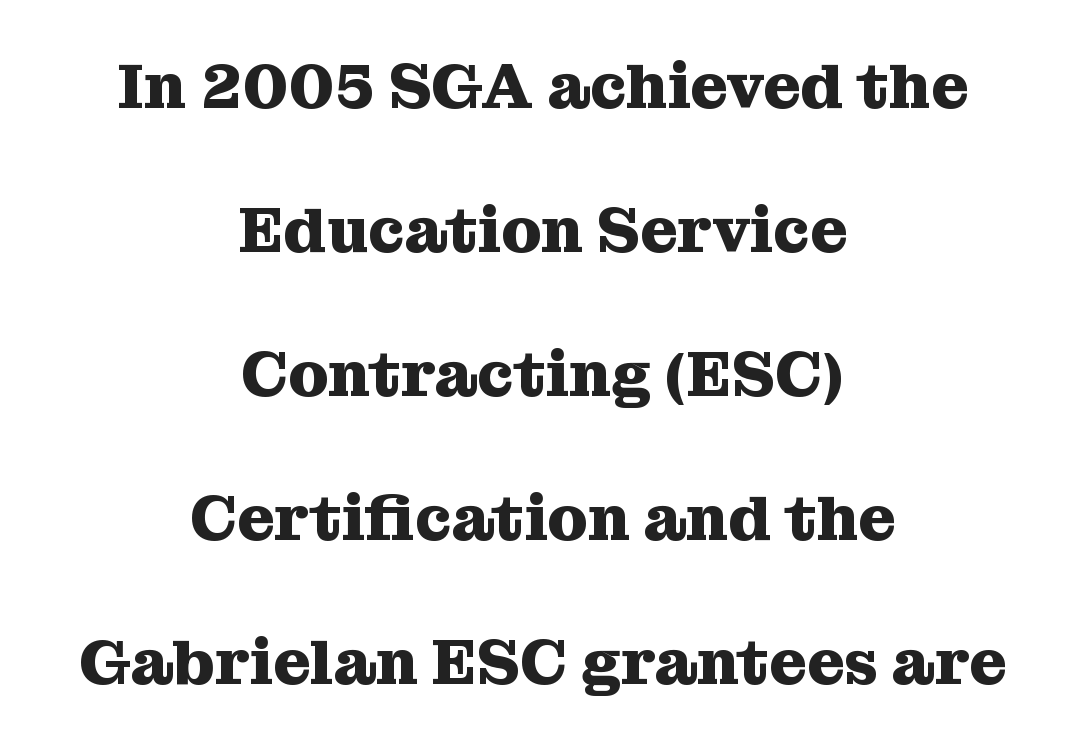
The image shows 64 px heavy serif type, upright; set centered, loose line spacing (2.25x), normal letter spacing, not underlined; medium stroke contrast and a medium x-height.
